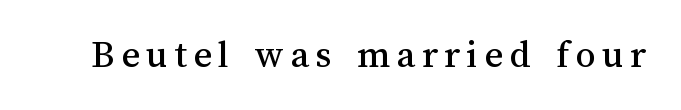
Q: Is the text italic (slanted)? A: No, it is upright.
Q: Is the text underlined? A: No.
Q: Width (condensed, normal, or wide)? A: Normal.
Q: Stroke contrast? A: Medium.
Q: x-height? A: Medium.
Q: Monospaced? A: No.
